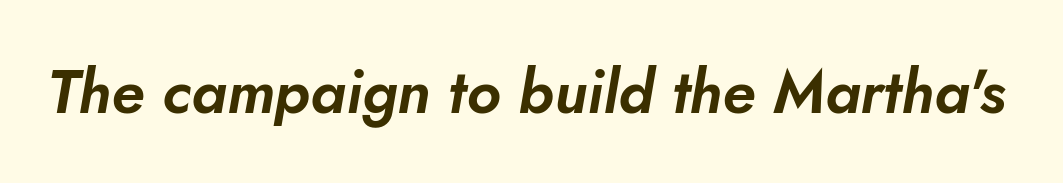
Q: Is the text italic (slanted)? A: Yes, it leans right by about 10 degrees.
Q: Is the text underlined? A: No.
Q: Is the spacing between letters normal or unusually wide? A: Normal.
Q: Width (condensed, normal, or wide)? A: Normal.
Q: Stroke contrast? A: Low.
Q: x-height? A: Small.
Q: Monospaced? A: No.
